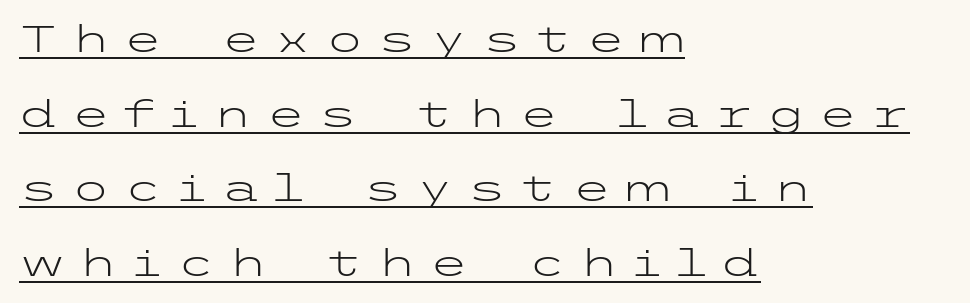
{"serif": "no", "italic": "no", "bold": "no", "weight": "light", "width": "wide", "stroke_contrast": "low", "x_height": "medium", "underline": "yes", "align": "left", "line_spacing": "loose", "line_spacing_ratio": 2.07, "letter_spacing": "wide", "letter_spacing_em": 0.35, "glyph_px": 36}
